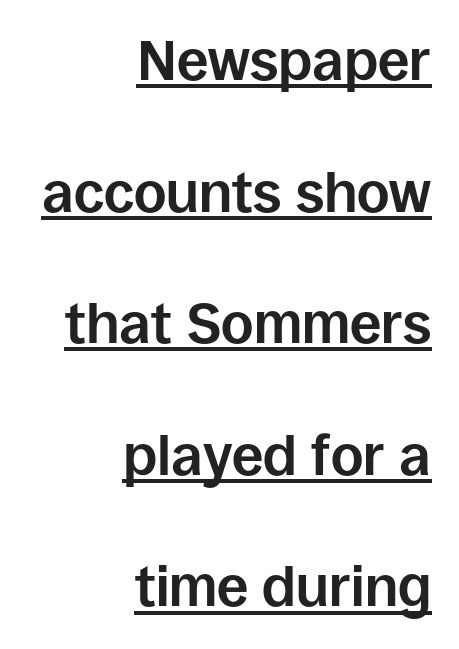
The image shows 56 px bold sans-serif type, upright; set right-aligned, loose line spacing (2.35x), normal letter spacing, underlined; low stroke contrast and a large x-height.
